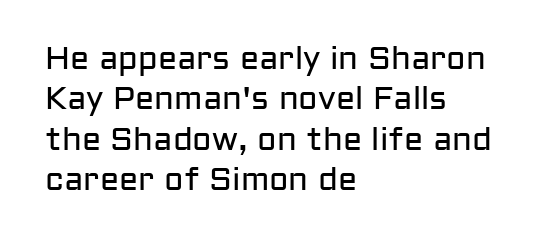
{"serif": "no", "italic": "no", "bold": "no", "weight": "regular", "width": "normal", "stroke_contrast": "low", "x_height": "medium", "monospaced": "no", "underline": "no", "align": "left", "line_spacing": "normal", "line_spacing_ratio": 1.26, "letter_spacing": "normal", "letter_spacing_em": 0.0, "glyph_px": 32}
